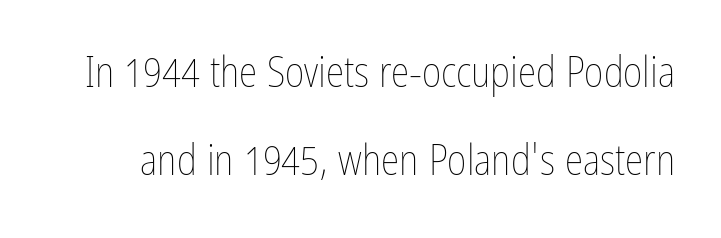
You could not count columns in this text — the font is proportionally spaced. A roman cut, with each character standing at attention. Widely set lines give the paragraph a tall, airy silhouette. Stroke mass is kept to a normal reading level or below.
